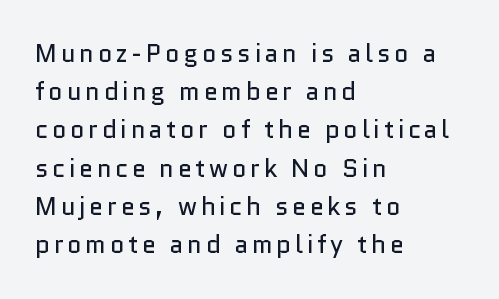
{"italic": "no", "bold": "no", "underline": "no", "align": "left", "line_spacing": "normal", "line_spacing_ratio": 1.53, "glyph_px": 25}
